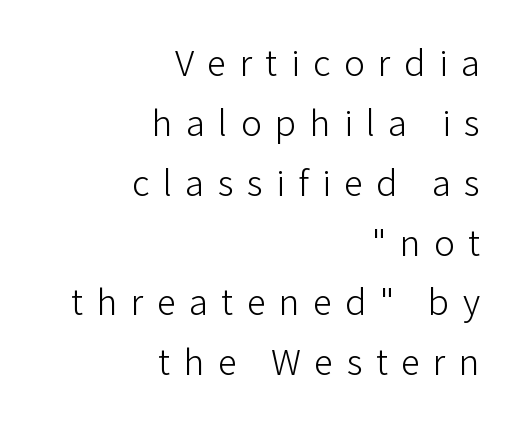
The image shows 35 px light sans-serif type, upright; set right-aligned, line spacing 1.71x, unusually wide letter spacing (+0.38 em), not underlined; low stroke contrast and a medium x-height.
